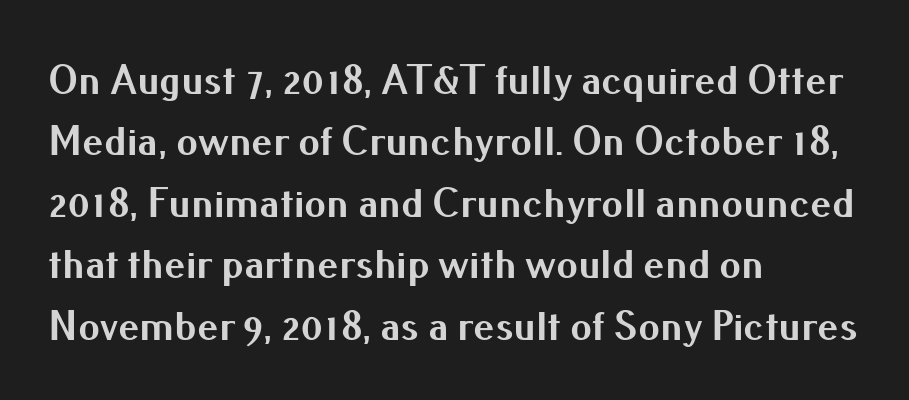
The string is rendered with underlining switched off. Short and long lines alike share a common starting point at left. Does the type have serifs? No, each stem ends abruptly. Words appear dense and cohesive because spacing is normal. Here the designer chose a conventional face with non-uniform glyph widths. The passage shown stacks its lines at a standard gap.
